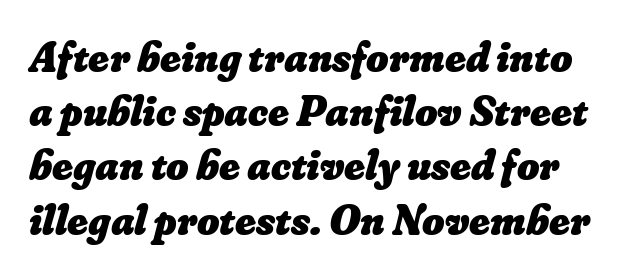
The image shows 43 px heavy type; set normal line spacing (1.26x), normal letter spacing, not underlined; low stroke contrast and a small x-height.
